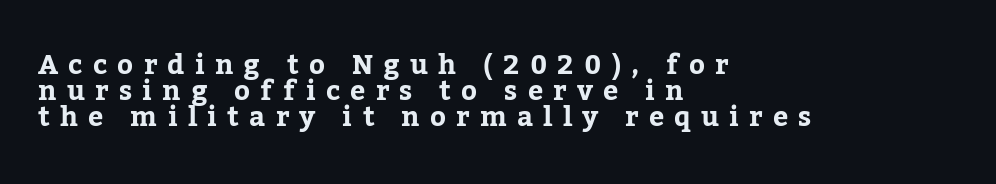
Q: Is the text italic (slanted)? A: No, it is upright.
Q: Is the text underlined? A: No.
Q: How is the paragraph aligned? A: Left-aligned.
Q: Is the spacing between letters normal or unusually wide? A: Unusually wide.
Q: Is the spacing between lines tight, normal or loose? A: Tight.
